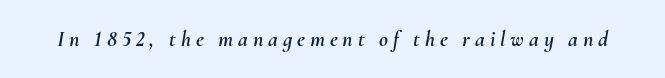
Q: Is the text italic (slanted)? A: Yes, it leans right by about 10 degrees.
Q: Is the text underlined? A: No.
Q: Is the spacing between letters normal or unusually wide? A: Unusually wide.
